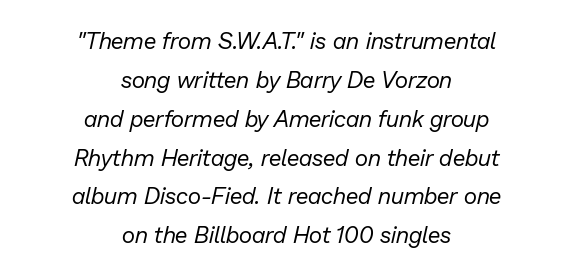
Nothing unusual about the tracking: characters are spaced as the font intends. This block has exactly the height ordinary leading produces. Casual observation: everything's sitting right in the middle. Summary of weight: not heavy and not bold. If you drew a line through each stem, it would be angled.
